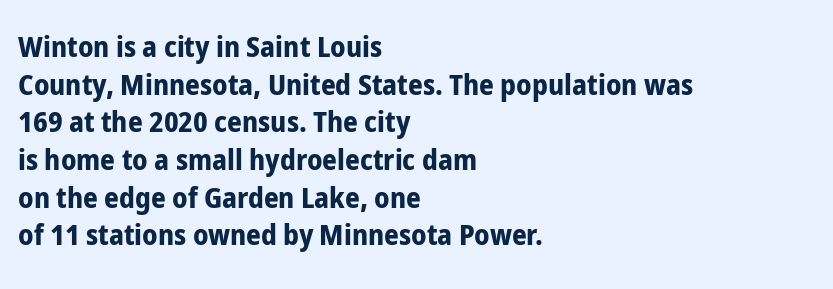
Q: Is the text bold? A: Yes.
Q: Is the text italic (slanted)? A: No, it is upright.
Q: Is the typeface a serif or a sans-serif typeface? A: Sans-serif.
Q: Is the text underlined? A: No.
Q: How is the paragraph aligned? A: Left-aligned.
Q: Is the spacing between letters normal or unusually wide? A: Normal.
Q: Is the spacing between lines tight, normal or loose? A: Normal.
Q: Width (condensed, normal, or wide)? A: Condensed.
Q: Stroke contrast? A: Low.
Q: x-height? A: Medium.
Q: Monospaced? A: No.
